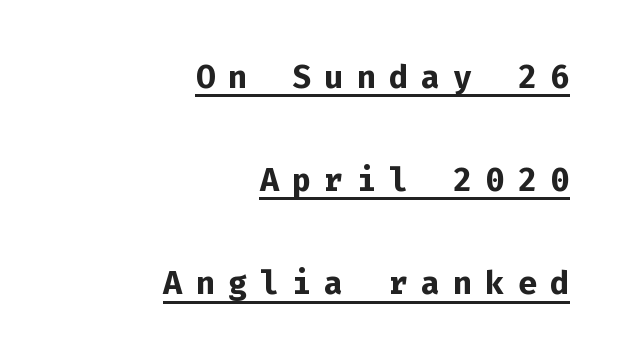
Q: Is the text bold? A: Yes.
Q: Is the text italic (slanted)? A: No, it is upright.
Q: Is the typeface a serif or a sans-serif typeface? A: Sans-serif.
Q: Is the text underlined? A: Yes.
Q: How is the paragraph aligned? A: Right-aligned.
Q: Is the spacing between letters normal or unusually wide? A: Unusually wide.
Q: Is the spacing between lines tight, normal or loose? A: Loose.
Q: Width (condensed, normal, or wide)? A: Normal.
Q: Stroke contrast? A: Low.
Q: x-height? A: Medium.
Q: Monospaced? A: Yes.
